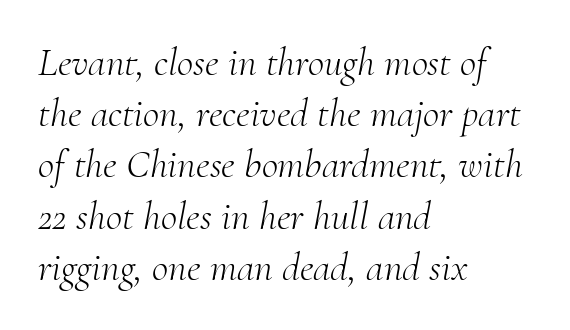
The image shows 40 px light serif type, italic (leaning right); set left-aligned, normal line spacing (1.28x), normal letter spacing, not underlined; medium stroke contrast and a small x-height.
